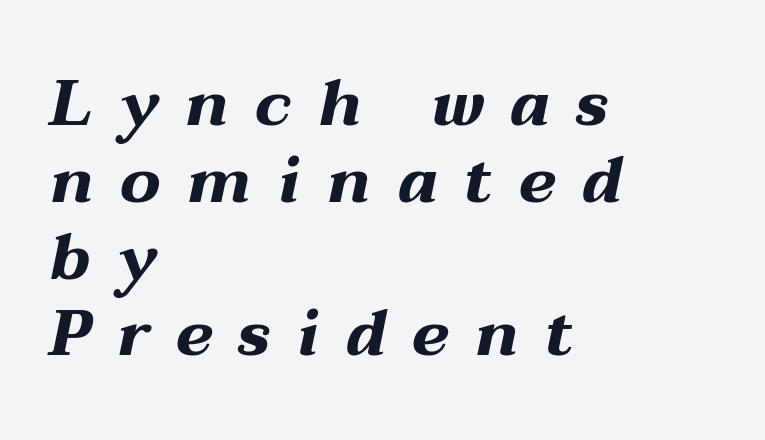
{"italic": "yes", "lean": "right", "slant_degrees": 12, "bold": "yes", "weight": "bold", "width": "wide", "stroke_contrast": "medium", "x_height": "medium", "monospaced": "no", "underline": "no", "align": "left", "line_spacing_ratio": 1.2, "letter_spacing": "wide", "letter_spacing_em": 0.41, "glyph_px": 64}
